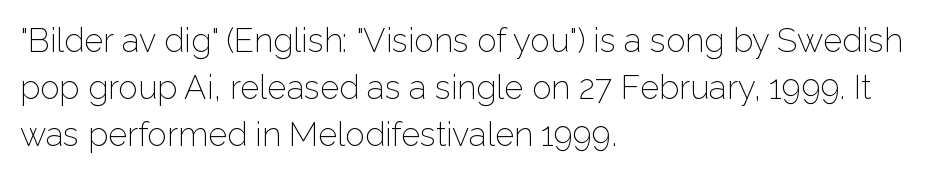
Q: Is the text bold? A: No.
Q: Is the text italic (slanted)? A: No, it is upright.
Q: Is the typeface a serif or a sans-serif typeface? A: Sans-serif.
Q: Is the text underlined? A: No.
Q: How is the paragraph aligned? A: Left-aligned.
Q: Is the spacing between letters normal or unusually wide? A: Normal.
Q: Is the spacing between lines tight, normal or loose? A: Normal.
Q: Width (condensed, normal, or wide)? A: Normal.
Q: Stroke contrast? A: Low.
Q: x-height? A: Medium.
Q: Monospaced? A: No.
